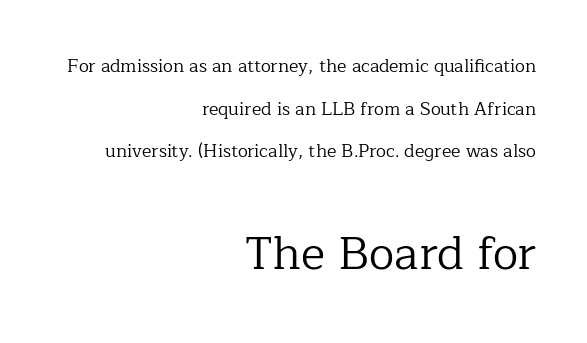
The image shows 46 px regular-weight serif type, upright; set right-aligned, loose line spacing (2.37x), normal letter spacing, not underlined; the second (bottom) block is 2.56x larger; low stroke contrast and a medium x-height.
